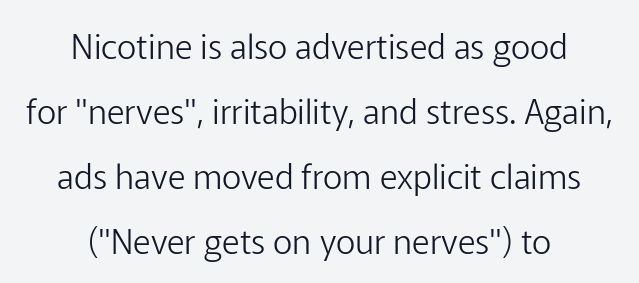
The image shows 34 px light sans-serif type, upright; set centered, loose line spacing (1.91x), normal letter spacing, not underlined; low stroke contrast and a medium x-height.
